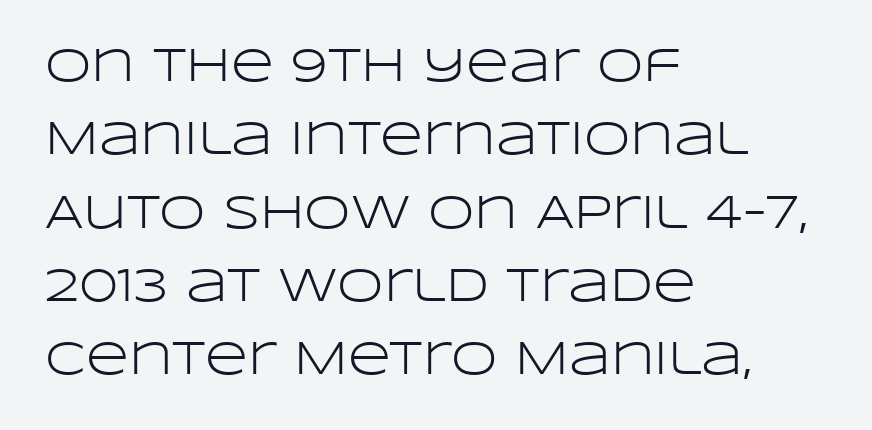
{"serif": "no", "italic": "no", "bold": "no", "weight": "light", "width": "wide", "stroke_contrast": "low", "x_height": "large", "monospaced": "no", "underline": "no", "align": "left", "line_spacing": "normal", "line_spacing_ratio": 1.56, "letter_spacing": "normal", "letter_spacing_em": 0.0, "glyph_px": 47}
